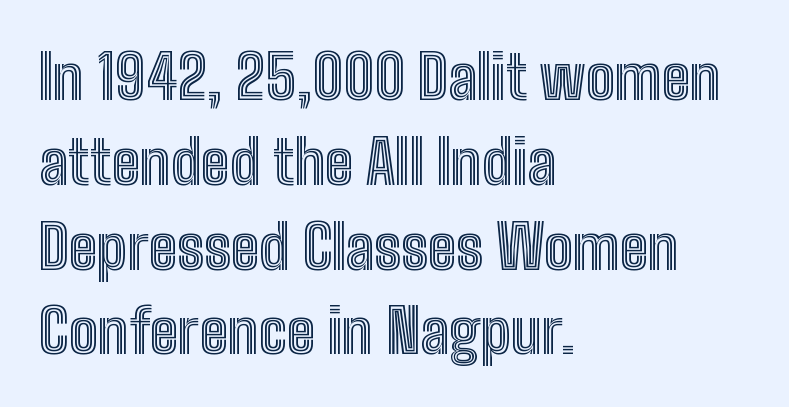
The image shows 61 px condensed type, upright; set left-aligned, normal line spacing (1.39x), normal letter spacing, not underlined; a medium x-height.
